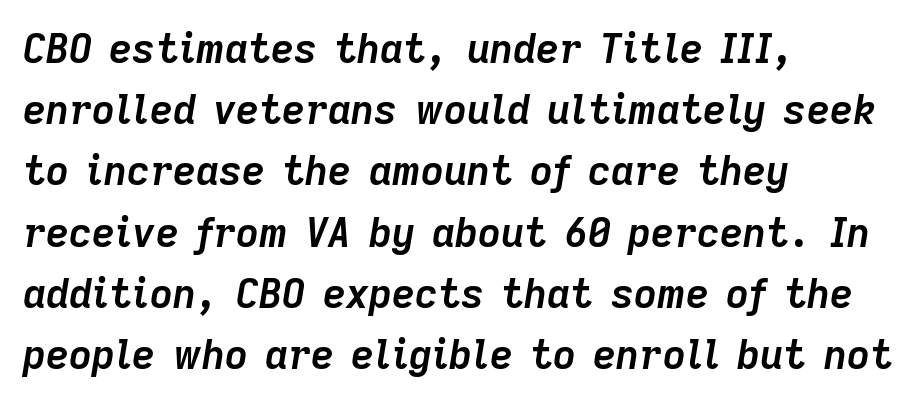
Notice how descenders clear the ascenders below comfortably — that's standard leading. Designer's note — italics engaged. Typesetter's note: full bold, strokes at maximum text heaviness. These lines are set flush left with a ragged right edge. The face used here is proportionally spaced, like ordinary book or web type.
